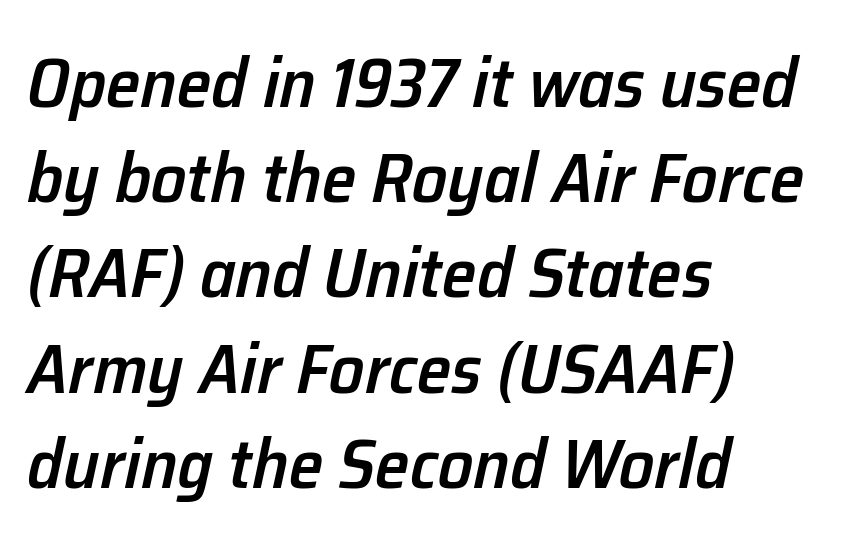
Q: Is the text bold? A: Semi-bold.
Q: Is the text italic (slanted)? A: Yes, it leans right by about 12 degrees.
Q: Is the text underlined? A: No.
Q: How is the paragraph aligned? A: Left-aligned.
Q: Is the spacing between letters normal or unusually wide? A: Normal.
Q: Is the spacing between lines tight, normal or loose? A: Normal.
Q: Width (condensed, normal, or wide)? A: Normal.
Q: Stroke contrast? A: Low.
Q: x-height? A: Medium.
Q: Monospaced? A: No.
